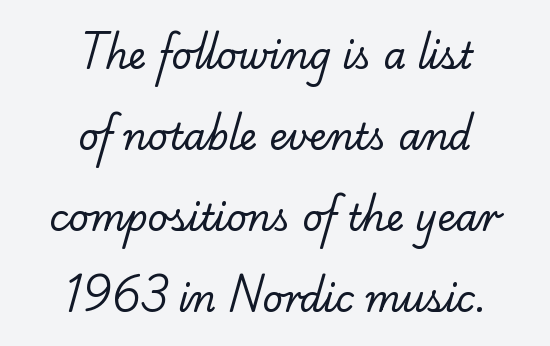
Is the letter spacing exaggerated? No — it looks like the ordinary default. These lines are rendered in a variable-pitch font. Stroke mass is kept to a normal reading level or below. The setting favours the middle, as headings and verse often do. The leading is generous, giving the passage an open texture.
